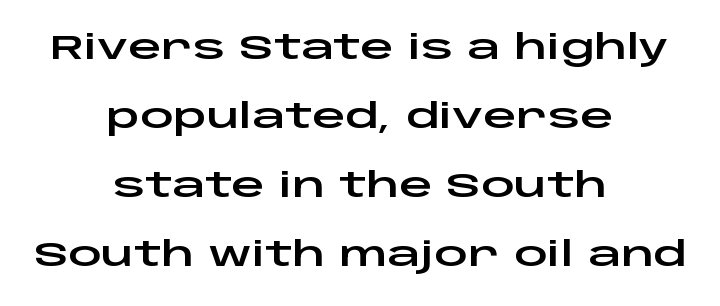
The letters stand upright; this is a roman face. Unlike a traditional serif, this face leaves its strokes unadorned. Is the letter spacing exaggerated? No — it looks like the ordinary default. Rule under the text: the space is simply empty.
